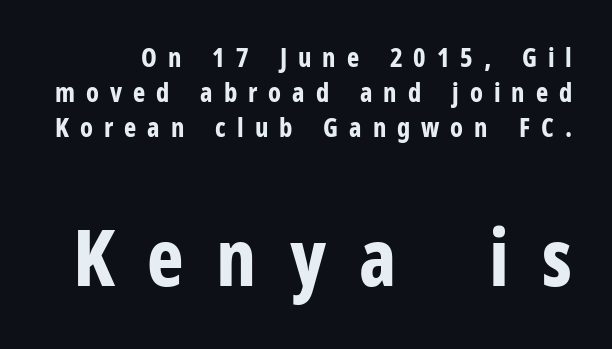
{"serif": "no", "italic": "no", "bold": "yes", "weight": "bold", "width": "condensed", "stroke_contrast": "low", "x_height": "medium", "monospaced": "no", "underline": "no", "line_spacing": "normal", "line_spacing_ratio": 1.34, "letter_spacing": "wide", "letter_spacing_em": 0.42, "larger_block": "second", "size_ratio": 3.0, "glyph_px": 78}
